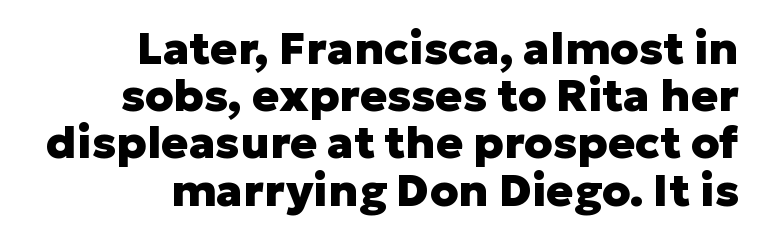
Q: Is the text bold? A: Yes.
Q: Is the text italic (slanted)? A: No, it is upright.
Q: Is the typeface a serif or a sans-serif typeface? A: Sans-serif.
Q: Is the text underlined? A: No.
Q: How is the paragraph aligned? A: Right-aligned.
Q: Is the spacing between letters normal or unusually wide? A: Normal.
Q: Is the spacing between lines tight, normal or loose? A: Tight.
Q: Width (condensed, normal, or wide)? A: Normal.
Q: Stroke contrast? A: Low.
Q: x-height? A: Medium.
Q: Monospaced? A: No.
